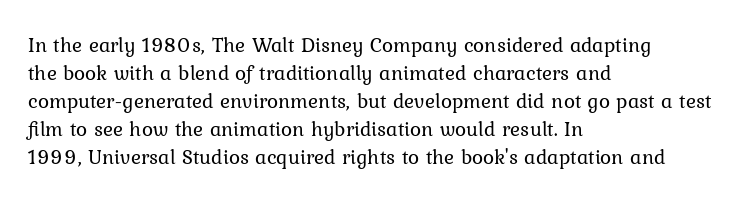
The paragraph has a hard left edge and a soft right edge. Rows of type keep a routine distance in the vertical direction. The letters sit at their default tracking, neither squeezed nor spread. Posture: vertical.
